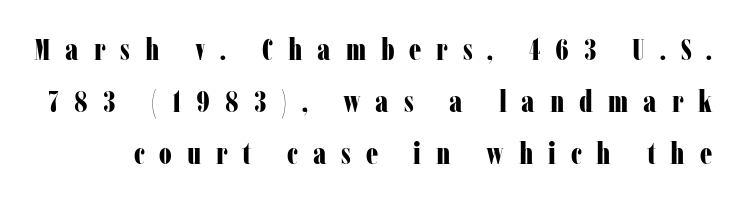
Q: Is the text bold? A: Yes.
Q: Is the text italic (slanted)? A: No, it is upright.
Q: Is the typeface a serif or a sans-serif typeface? A: Serif.
Q: Is the text underlined? A: No.
Q: Is the spacing between letters normal or unusually wide? A: Unusually wide.
Q: Is the spacing between lines tight, normal or loose? A: Normal.
Q: Width (condensed, normal, or wide)? A: Condensed.
Q: Stroke contrast? A: Low.
Q: x-height? A: Medium.
Q: Monospaced? A: No.
